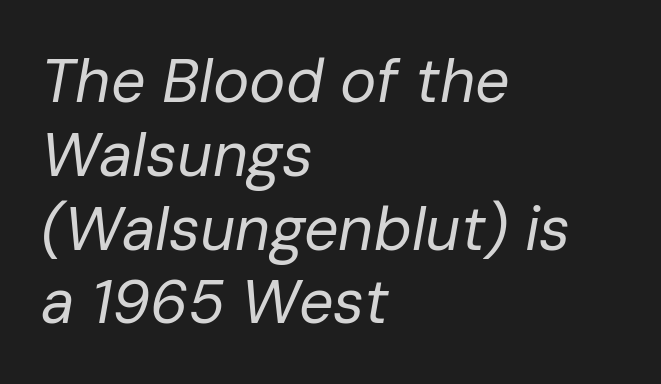
Underlining? Definitely not there. This is not heavy type; no bold has been used. Observe the lean: these are italic letterforms. Inter-character spacing is left at the font's built-in metrics. These lines are set flush left with a ragged right edge.
